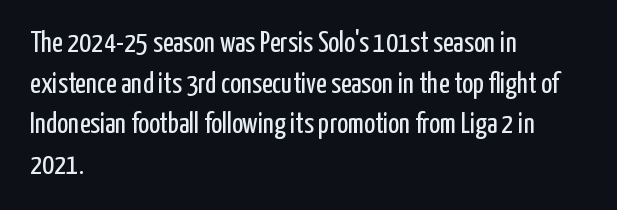
The image shows 29 px regular-weight, condensed sans-serif type, upright; set left-aligned, normal line spacing (1.4x), normal letter spacing, not underlined; low stroke contrast and a medium x-height.
